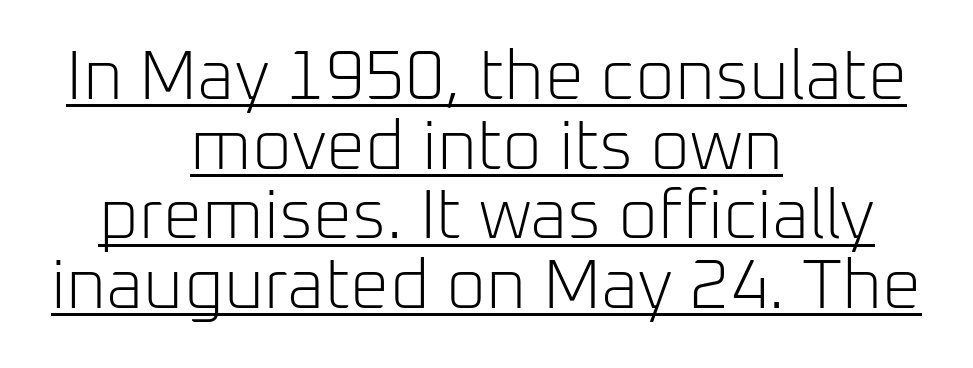
Q: Is the text bold? A: No.
Q: Is the text italic (slanted)? A: No, it is upright.
Q: Is the typeface a serif or a sans-serif typeface? A: Sans-serif.
Q: Is the text underlined? A: Yes.
Q: How is the paragraph aligned? A: Centered.
Q: Is the spacing between letters normal or unusually wide? A: Normal.
Q: Is the spacing between lines tight, normal or loose? A: Tight.
Q: Width (condensed, normal, or wide)? A: Normal.
Q: Stroke contrast? A: Low.
Q: x-height? A: Medium.
Q: Monospaced? A: No.
